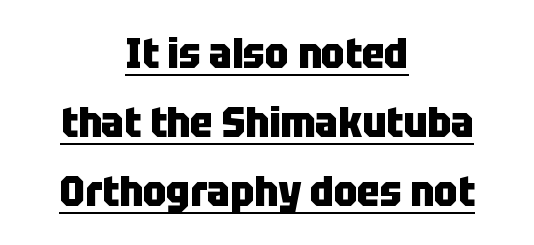
{"serif": "no", "italic": "no", "bold": "yes", "weight": "heavy", "width": "condensed", "stroke_contrast": "low", "x_height": "large", "monospaced": "no", "underline": "yes", "align": "center", "line_spacing": "normal", "line_spacing_ratio": 1.64, "letter_spacing": "normal", "letter_spacing_em": 0.0, "glyph_px": 42}
